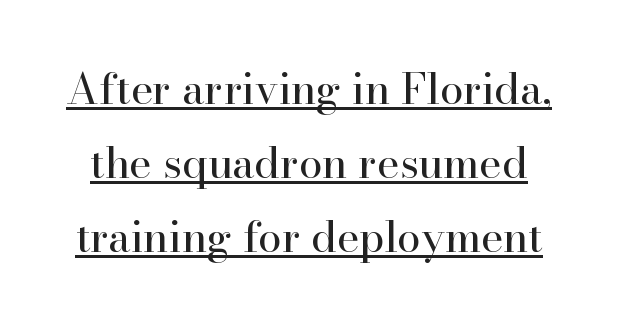
Q: Is the text bold? A: No.
Q: Is the text italic (slanted)? A: No, it is upright.
Q: Is the typeface a serif or a sans-serif typeface? A: Serif.
Q: Is the text underlined? A: Yes.
Q: Is the spacing between letters normal or unusually wide? A: Normal.
Q: Width (condensed, normal, or wide)? A: Normal.
Q: Stroke contrast? A: High.
Q: x-height? A: Small.
Q: Monospaced? A: No.
